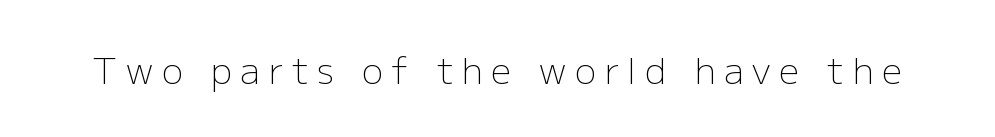
The gap between lines stays unmarked. Vertical strokes here are truly vertical. This is not heavy type; no bold has been used. The typeface chosen for these lines omits serifs. You could only call the tracking loose — the letters float apart. The face used here is proportionally spaced, like ordinary book or web type.
